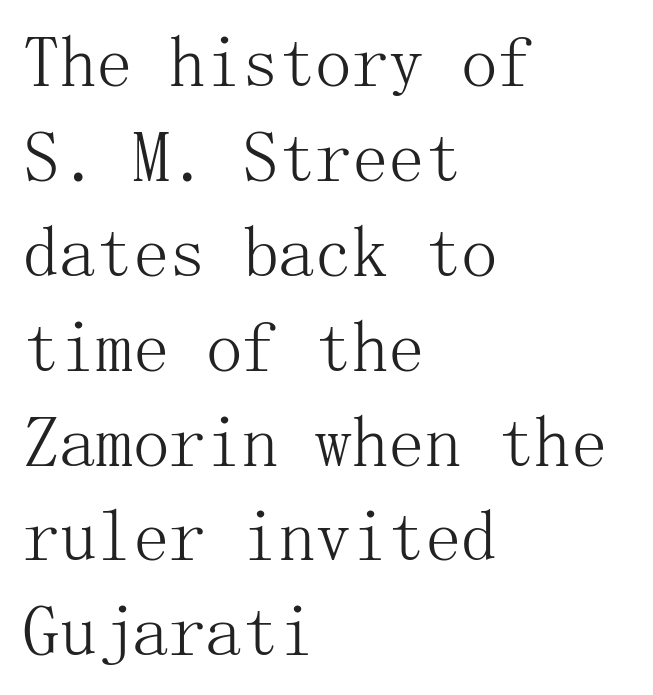
Which margin do the lines hug? The left one — the right edge is uneven. The type family on display is of the serif kind. Unmarked baselines from the first word to the last. Weight class: somewhere from thin through regular. Ordinary non-slanted type is in use. Does extra space separate the letters? No, they use regular spacing.
